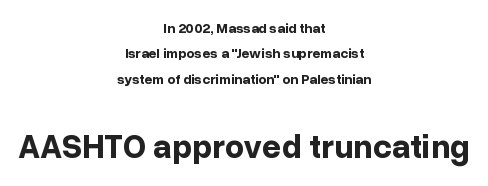
Q: Is the text bold? A: Yes.
Q: Is the text italic (slanted)? A: No, it is upright.
Q: Is the typeface a serif or a sans-serif typeface? A: Sans-serif.
Q: Is the text underlined? A: No.
Q: How is the paragraph aligned? A: Centered.
Q: Is the spacing between letters normal or unusually wide? A: Normal.
Q: Which block of text is set in a larger size, the first (top) or the second (bottom)? A: The second (bottom) one.
Q: Width (condensed, normal, or wide)? A: Normal.
Q: Stroke contrast? A: Low.
Q: x-height? A: Medium.
Q: Monospaced? A: No.
